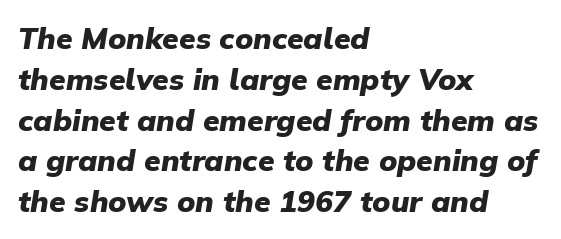
The image shows 30 px heavy type, italic (leaning right); set left-aligned, normal line spacing (1.36x), normal letter spacing, not underlined; low stroke contrast and a medium x-height.
